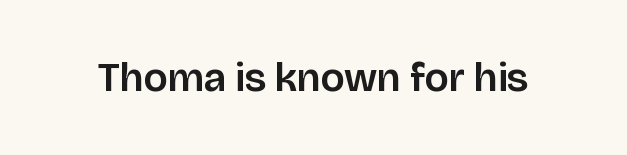
This sample uses plain, unmodified letter spacing. Proportional: the letters do not fall into vertical columns. The zone under the glyphs is completely vacant. The lettering stays uniformly vertical, giving the passage a roman look. Nothing sits at the stroke ends, so this counts as sans-serif.
